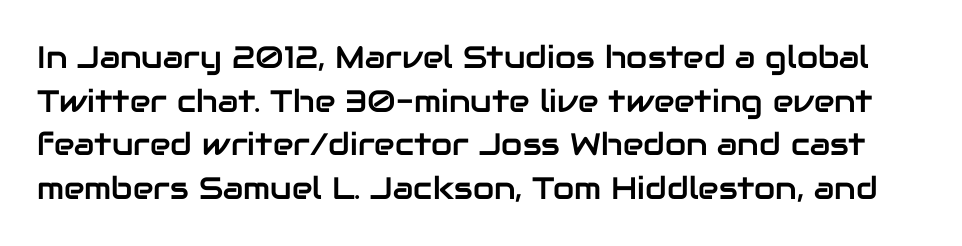
The image shows 31 px sans-serif type, upright; set normal line spacing (1.41x), normal letter spacing, not underlined; low stroke contrast and a medium x-height.
